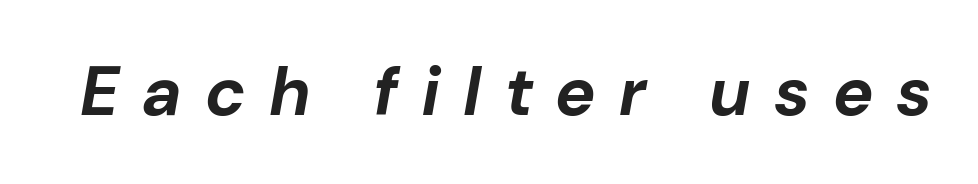
{"italic": "yes", "lean": "right", "slant_degrees": 10, "bold": "yes", "weight": "bold", "width": "normal", "stroke_contrast": "low", "x_height": "medium", "monospaced": "no", "underline": "no", "letter_spacing": "wide", "letter_spacing_em": 0.37, "glyph_px": 68}
